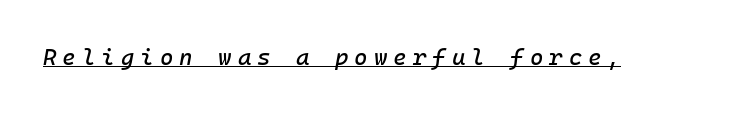
The image shows 23 px text type, italic (leaning right); set unusually wide letter spacing (+0.26 em), underlined.
